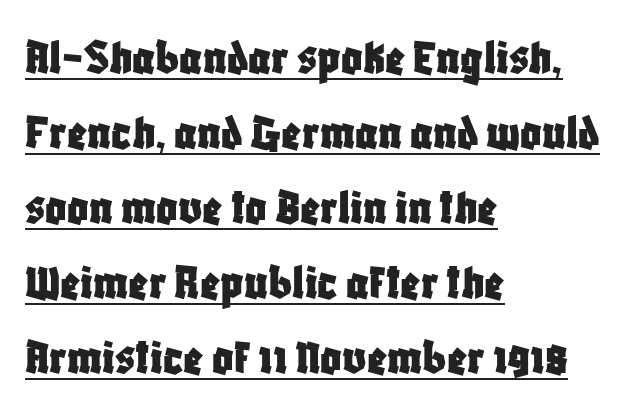
{"serif": "no", "italic": "no", "width": "condensed", "stroke_contrast": "low", "x_height": "large", "monospaced": "no", "underline": "yes", "align": "left", "line_spacing": "normal", "line_spacing_ratio": 1.44, "letter_spacing": "normal", "letter_spacing_em": 0.0, "glyph_px": 52}
